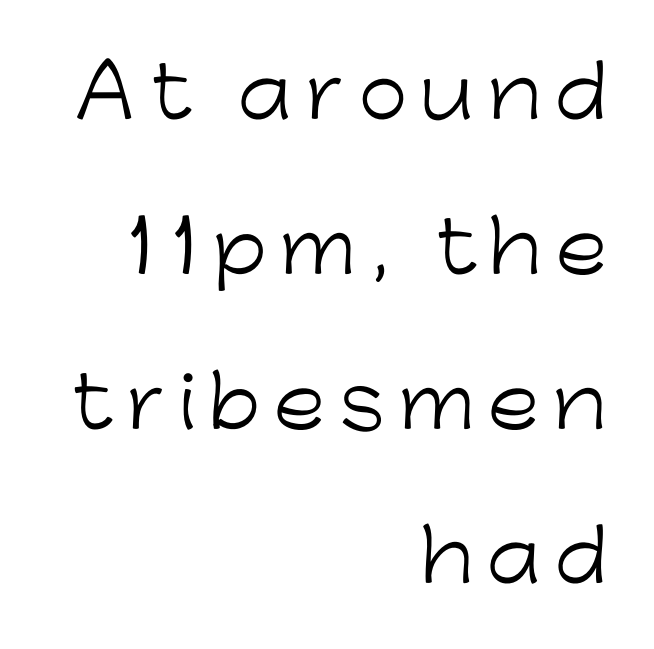
{"serif": "no", "italic": "no", "bold": "no", "weight": "light", "width": "normal", "stroke_contrast": "low", "x_height": "medium", "monospaced": "no", "underline": "no", "align": "right", "line_spacing": "loose", "line_spacing_ratio": 2.18, "glyph_px": 71}
